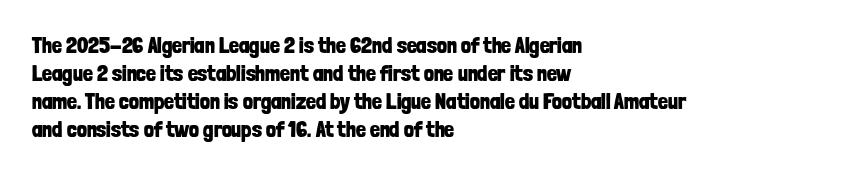
{"italic": "no", "bold": "yes", "underline": "no", "align": "left", "line_spacing": "normal", "line_spacing_ratio": 1.27, "letter_spacing": "normal", "letter_spacing_em": 0.0, "glyph_px": 22}
